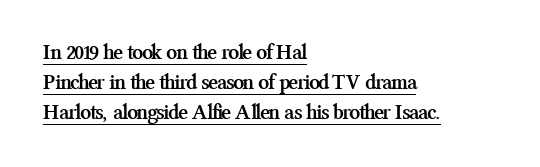
Q: Is the text bold? A: Yes.
Q: Is the text italic (slanted)? A: No, it is upright.
Q: Is the text underlined? A: Yes.
Q: How is the paragraph aligned? A: Left-aligned.
Q: Is the spacing between letters normal or unusually wide? A: Normal.
Q: Is the spacing between lines tight, normal or loose? A: Normal.
